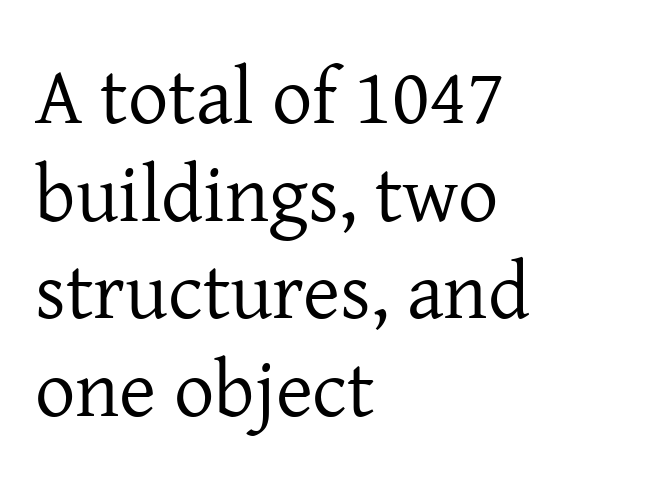
The image shows 80 px regular-weight serif type, upright; set left-aligned, line spacing 1.22x, normal letter spacing, not underlined; low stroke contrast and a medium x-height.
